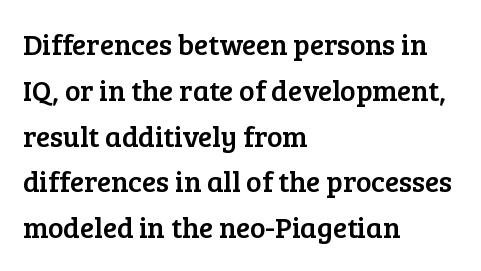
The image shows 29 px serif type, upright; set left-aligned, normal line spacing (1.58x), normal letter spacing, not underlined; low stroke contrast and a medium x-height.
